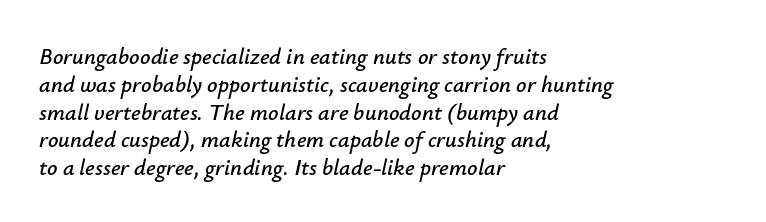
{"italic": "yes", "lean": "right", "slant_degrees": 12, "underline": "no", "align": "left", "line_spacing_ratio": 1.21, "letter_spacing": "normal", "letter_spacing_em": 0.0, "glyph_px": 23}
